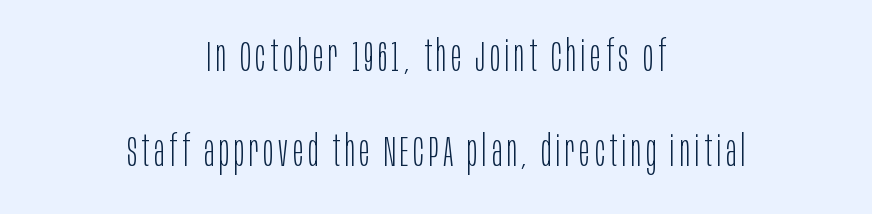
Stroke mass is kept to a normal reading level or below. Regarding serifs, this sample does without them. Any mark beneath the type? The region is blank. The space between consecutive lines is lavish. Proportional: the letters do not fall into vertical columns.
